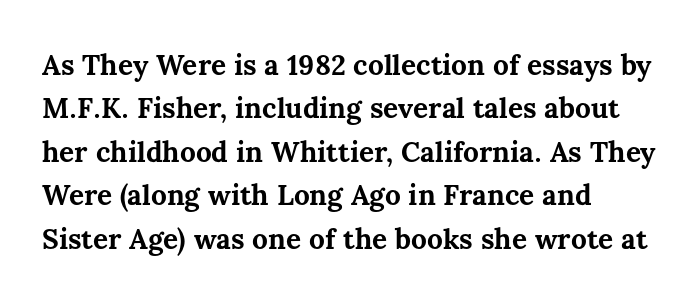
The image shows 28 px bold type, upright; set left-aligned, normal line spacing (1.55x), normal letter spacing, not underlined; medium stroke contrast and a medium x-height.
